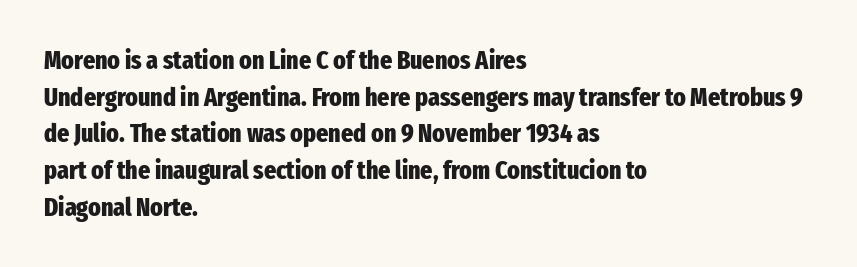
Caption: multi-line text, flush left, ragged right. Look at the tracking — it's just the regular setting, nothing added. Upright lettering throughout. The passage shown is emphatically bold. The passage shown is not underscored anywhere.
